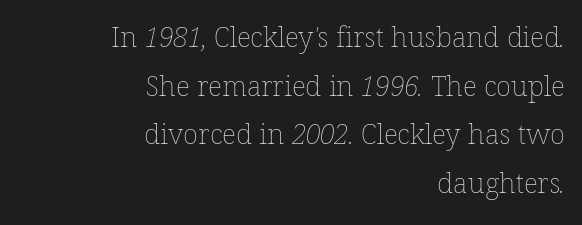
{"bold": "no", "weight": "thin", "width": "normal", "stroke_contrast": "low", "x_height": "medium", "monospaced": "no", "underline": "no", "align": "right", "line_spacing_ratio": 1.74, "letter_spacing": "normal", "letter_spacing_em": 0.0, "glyph_px": 28}
